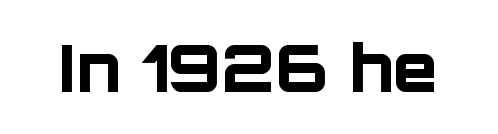
The image shows 65 px bold sans-serif type, upright; set normal letter spacing, not underlined; low stroke contrast and a large x-height.
